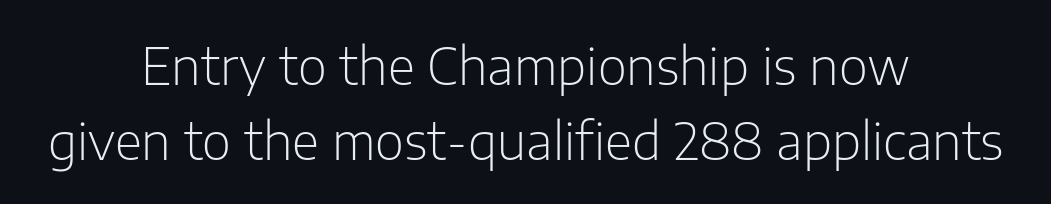
Ascenders rise straight up at ninety degrees. The block of text has a typical density, with ordinary space between rows. Nobody touched the tracking dial on this one. The typesetting does not lean heavy: it is not bold.
